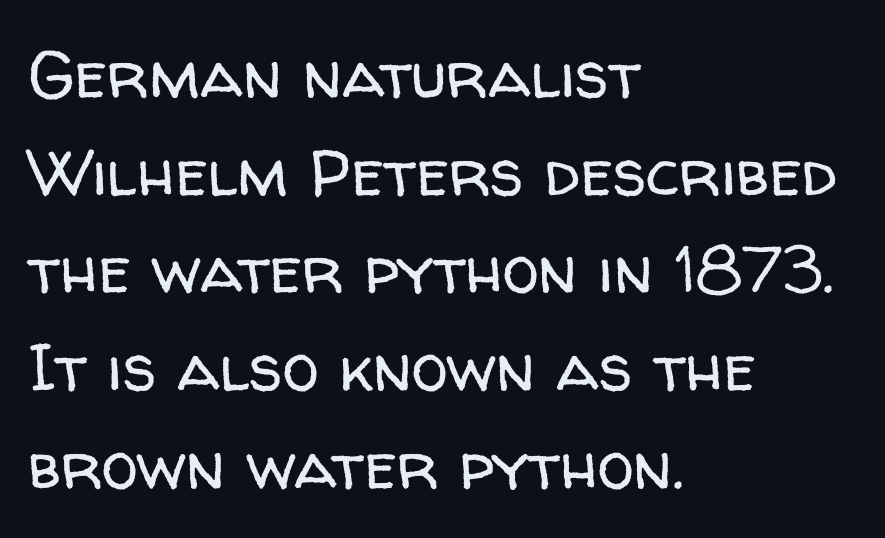
The image shows 66 px regular-weight sans-serif type, upright; set left-aligned, normal line spacing (1.48x), normal letter spacing, not underlined; low stroke contrast and a medium x-height.
